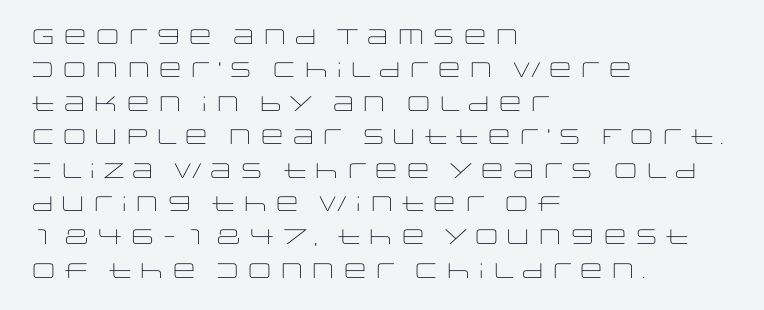
{"italic": "no", "bold": "no", "underline": "no", "align": "left", "line_spacing": "normal", "line_spacing_ratio": 1.59, "letter_spacing": "normal", "letter_spacing_em": 0.0, "glyph_px": 21}
